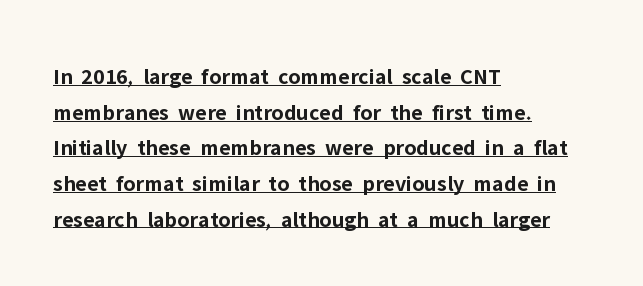
The image shows 23 px bold type, upright; set left-aligned, normal line spacing (1.55x), normal letter spacing, underlined.
